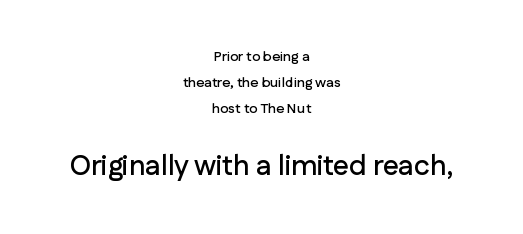
Two sizes are in play, and the larger belongs to the second block. These lines are rendered in a variable-pitch font. Check the space under the baseline: it is left empty. Visually the block forms a symmetrical silhouette, jagged on both flanks. In terms of posture, this sample is upright.
